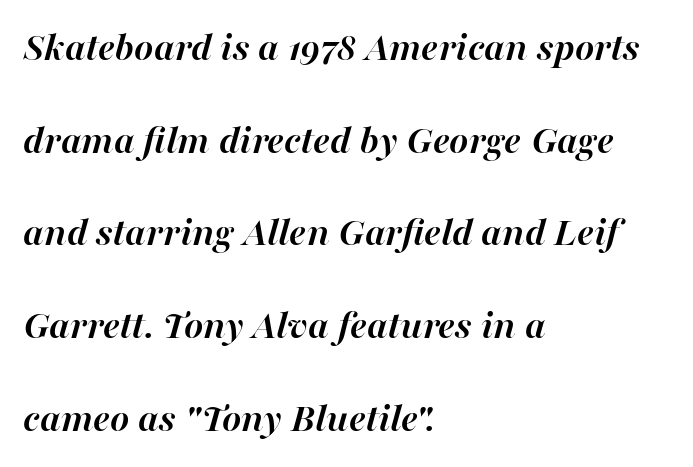
{"italic": "yes", "lean": "right", "slant_degrees": 16, "bold": "yes", "weight": "semibold", "width": "normal", "stroke_contrast": "high", "x_height": "medium", "monospaced": "no", "underline": "no", "align": "left", "line_spacing": "loose", "line_spacing_ratio": 2.26, "letter_spacing": "normal", "letter_spacing_em": 0.0, "glyph_px": 41}
